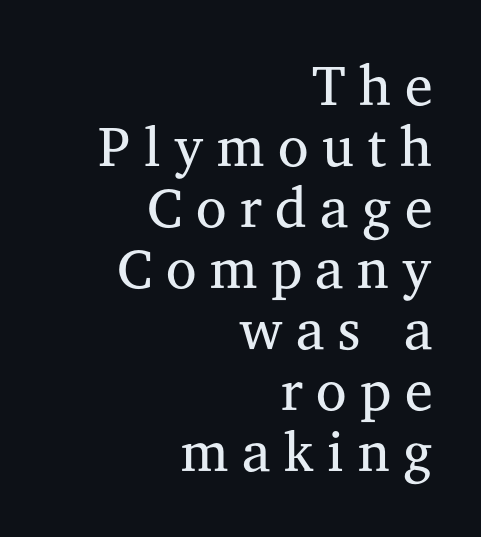
Q: Is the text bold? A: No.
Q: Is the text italic (slanted)? A: No, it is upright.
Q: Is the typeface a serif or a sans-serif typeface? A: Serif.
Q: Is the text underlined? A: No.
Q: How is the paragraph aligned? A: Right-aligned.
Q: Is the spacing between letters normal or unusually wide? A: Unusually wide.
Q: Is the spacing between lines tight, normal or loose? A: Tight.
Q: Width (condensed, normal, or wide)? A: Normal.
Q: Stroke contrast? A: Medium.
Q: x-height? A: Medium.
Q: Monospaced? A: No.
